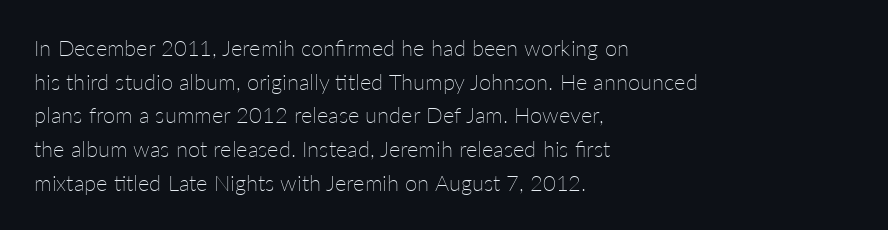
{"italic": "no", "bold": "no", "underline": "no", "align": "left", "line_spacing": "normal", "line_spacing_ratio": 1.53, "letter_spacing": "normal", "letter_spacing_em": 0.0, "glyph_px": 22}
